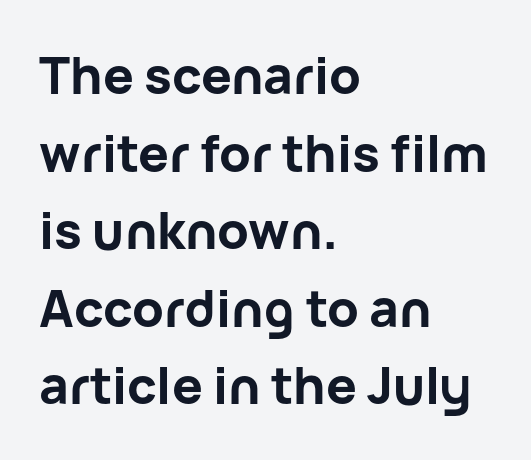
{"serif": "no", "italic": "no", "bold": "yes", "weight": "bold", "width": "normal", "stroke_contrast": "low", "x_height": "medium", "monospaced": "no", "underline": "no", "align": "left", "line_spacing": "normal", "line_spacing_ratio": 1.52, "letter_spacing": "normal", "letter_spacing_em": 0.0, "glyph_px": 51}
